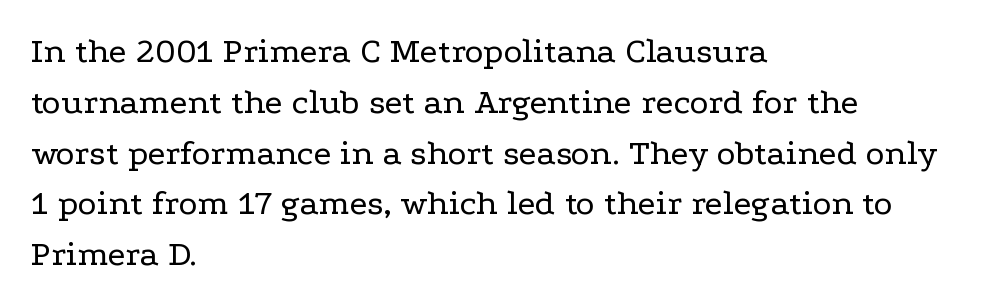
Q: Is the text bold? A: No.
Q: Is the text italic (slanted)? A: No, it is upright.
Q: Is the typeface a serif or a sans-serif typeface? A: Serif.
Q: Is the text underlined? A: No.
Q: How is the paragraph aligned? A: Left-aligned.
Q: Is the spacing between letters normal or unusually wide? A: Normal.
Q: Is the spacing between lines tight, normal or loose? A: Normal.
Q: Width (condensed, normal, or wide)? A: Wide.
Q: Stroke contrast? A: Low.
Q: x-height? A: Medium.
Q: Monospaced? A: No.
